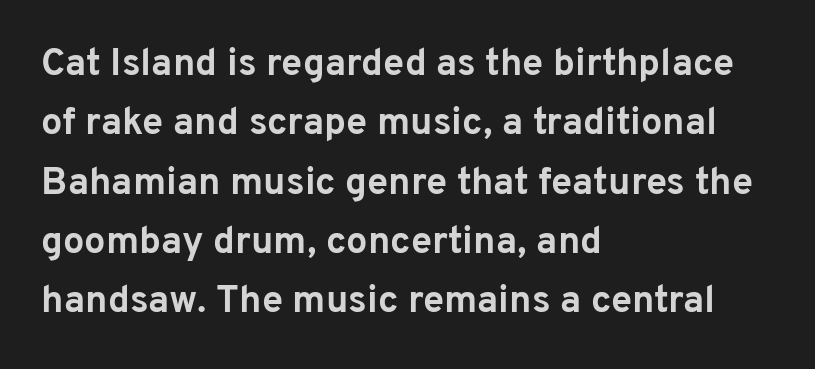
The image shows 38 px bold sans-serif type, upright; set left-aligned, normal line spacing (1.56x), normal letter spacing, not underlined; low stroke contrast and a medium x-height.
